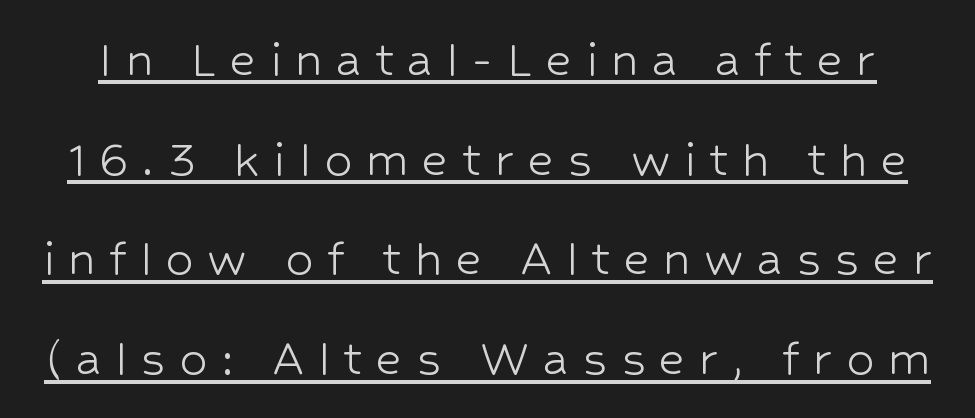
Q: Is the text bold? A: No.
Q: Is the text italic (slanted)? A: No, it is upright.
Q: Is the typeface a serif or a sans-serif typeface? A: Sans-serif.
Q: Is the text underlined? A: Yes.
Q: Is the spacing between letters normal or unusually wide? A: Unusually wide.
Q: Width (condensed, normal, or wide)? A: Normal.
Q: Stroke contrast? A: Low.
Q: x-height? A: Medium.
Q: Monospaced? A: No.
